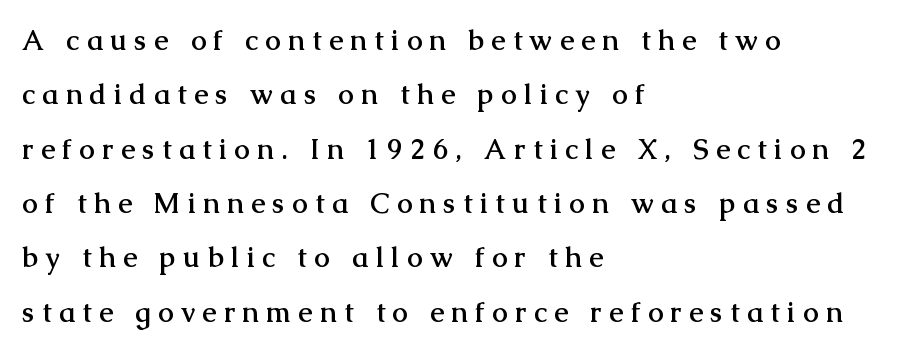
These lines were composed using upright roman letters. Is this a fixed-width face? No — the glyphs have proportional, varying widths. As a designer I'd log this as weight 700, bold. If you measured baseline to baseline, you'd find a long distance. Has an underline been added? It has not. Does the type have serifs? Yes, each stem ends in a small foot.
